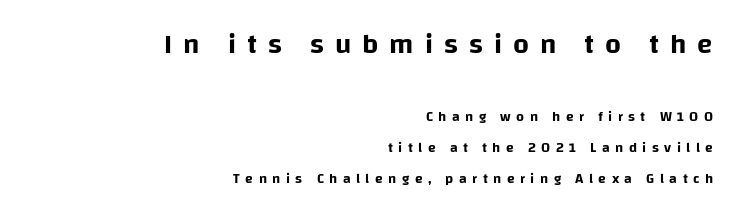
{"serif": "no", "italic": "no", "width": "normal", "stroke_contrast": "low", "x_height": "large", "monospaced": "no", "underline": "no", "align": "right", "line_spacing": "loose", "line_spacing_ratio": 2.23, "letter_spacing": "wide", "letter_spacing_em": 0.39, "larger_block": "first", "size_ratio": 2.0, "glyph_px": 28}
